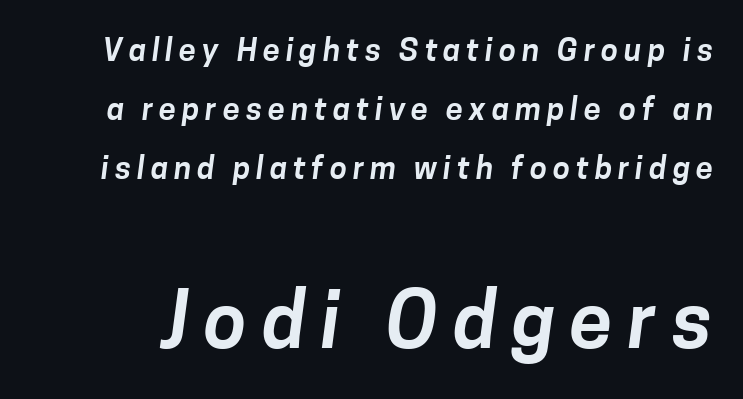
Q: Is the typeface a serif or a sans-serif typeface? A: Sans-serif.
Q: Is the text underlined? A: No.
Q: Is the spacing between lines tight, normal or loose? A: Loose.
Q: Which block of text is set in a larger size, the first (top) or the second (bottom)? A: The second (bottom) one.
Q: Width (condensed, normal, or wide)? A: Normal.
Q: Stroke contrast? A: Low.
Q: x-height? A: Medium.
Q: Monospaced? A: No.
